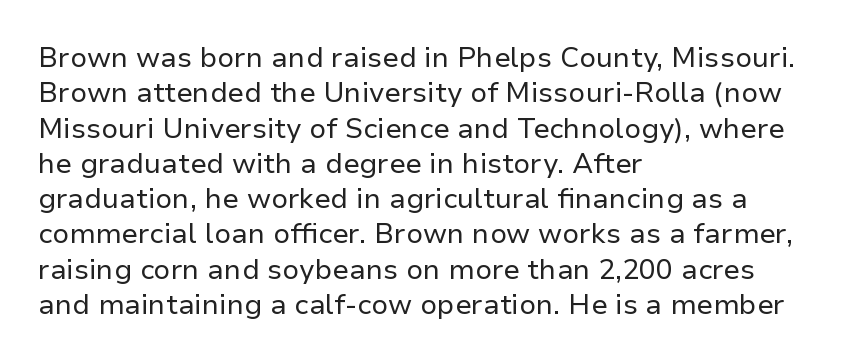
{"serif": "no", "italic": "no", "bold": "no", "weight": "regular", "width": "normal", "stroke_contrast": "low", "x_height": "medium", "monospaced": "no", "underline": "no", "align": "left", "line_spacing": "normal", "line_spacing_ratio": 1.26, "letter_spacing": "normal", "letter_spacing_em": 0.0, "glyph_px": 28}
